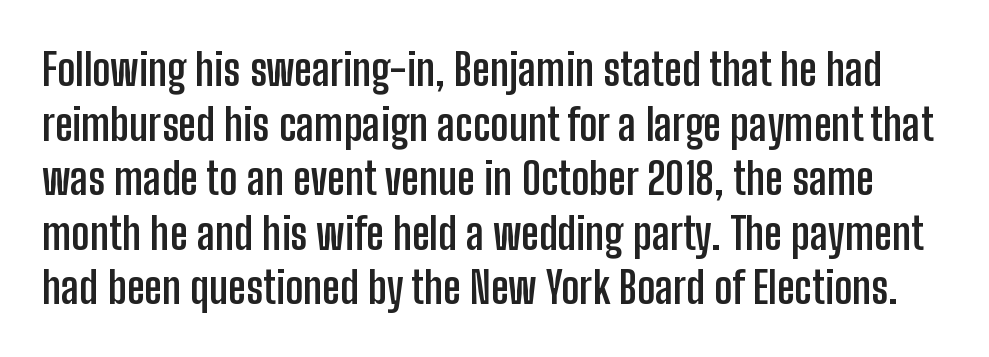
The specimen omits any rule beneath the text block's lines. Notice how the stems are strictly vertical — no italics here. The horizontal fit of the characters is conventional and even. This rendering employs a face without finishing strokes, i.e., a sans-serif.
